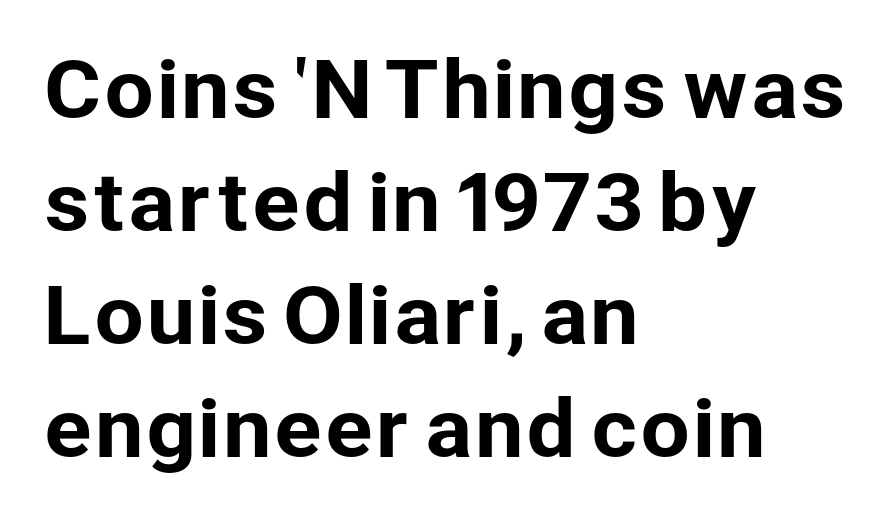
Q: Is the text italic (slanted)? A: No, it is upright.
Q: Is the typeface a serif or a sans-serif typeface? A: Sans-serif.
Q: Is the text underlined? A: No.
Q: How is the paragraph aligned? A: Left-aligned.
Q: Is the spacing between letters normal or unusually wide? A: Normal.
Q: Is the spacing between lines tight, normal or loose? A: Normal.
Q: Width (condensed, normal, or wide)? A: Normal.
Q: Stroke contrast? A: Low.
Q: x-height? A: Medium.
Q: Monospaced? A: No.
